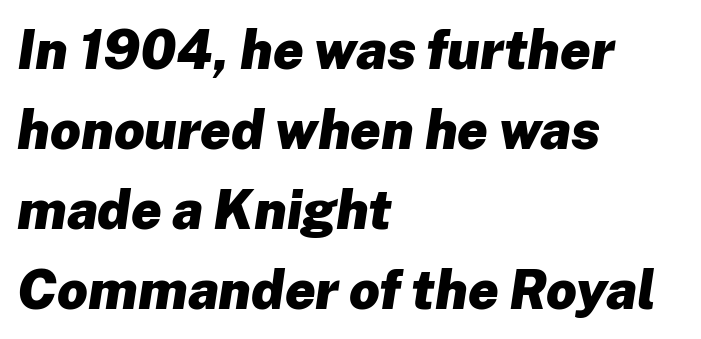
This rendering uses left alignment, leaving the right contour irregular. Compared with typical paragraphs, the rows here are spaced about the same. The text carries the slant typical of an italic or oblique font. Beneath every word, the page is bare. A typesetter would call this proportional, since set widths differ per character.
